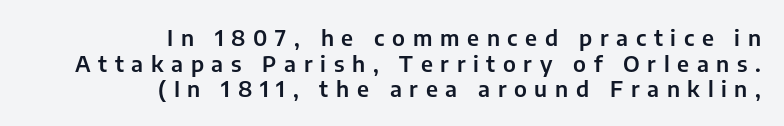
{"italic": "no", "underline": "no", "align": "right", "line_spacing_ratio": 1.16, "letter_spacing": "wide", "letter_spacing_em": 0.35, "glyph_px": 22}
